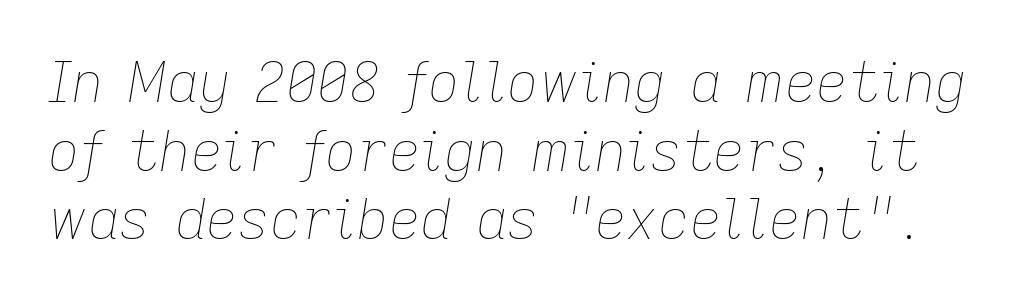
Q: Is the text bold? A: No.
Q: Is the text italic (slanted)? A: Yes, it leans right by about 9 degrees.
Q: Is the text underlined? A: No.
Q: Is the spacing between letters normal or unusually wide? A: Normal.
Q: Is the spacing between lines tight, normal or loose? A: Normal.
Q: Width (condensed, normal, or wide)? A: Normal.
Q: Stroke contrast? A: Low.
Q: x-height? A: Medium.
Q: Monospaced? A: No.
